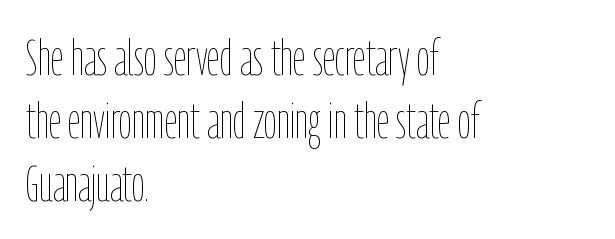
Each letter keeps its own natural width here, so spacing adapts to shape. Visually the block forms a straight wall on the left and a jagged coastline on the right. A clean baseline with only descenders dipping below it. Honestly, the row spacing looks completely unremarkable. Spacing between characters is what you'd get straight out of the box. Rendered with straight, roman letterforms.
